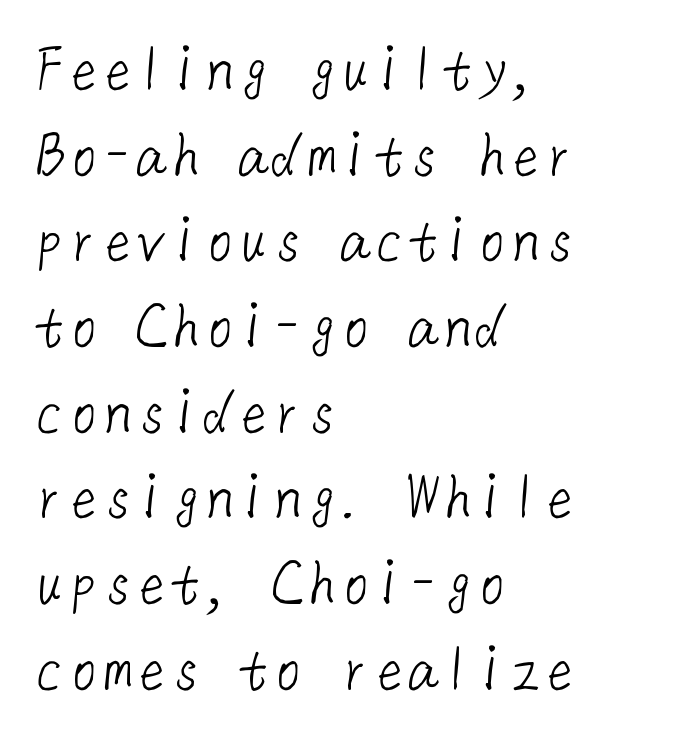
Q: Is the text bold? A: No.
Q: Is the typeface a serif or a sans-serif typeface? A: Sans-serif.
Q: Is the text underlined? A: No.
Q: How is the paragraph aligned? A: Left-aligned.
Q: Is the spacing between letters normal or unusually wide? A: Normal.
Q: Is the spacing between lines tight, normal or loose? A: Normal.
Q: Width (condensed, normal, or wide)? A: Normal.
Q: Stroke contrast? A: Low.
Q: x-height? A: Medium.
